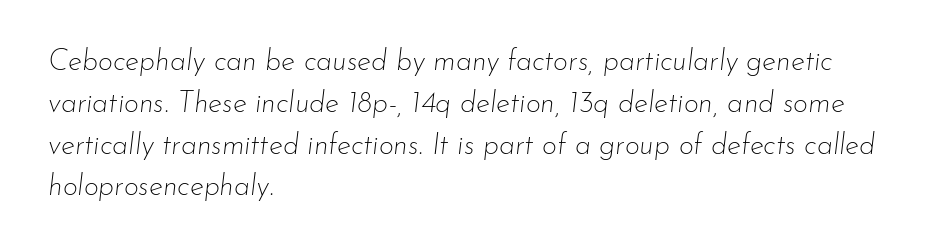
Short note: letters normally spaced. Note the varied advance widths — an 'i' is clearly narrower than an 'm'. This rendering features lettering with no underline. One glance says typical: line gaps are just what's usual. All the whitespace from short lines collects on the right. No chunkiness to these letters — they're not bold.
